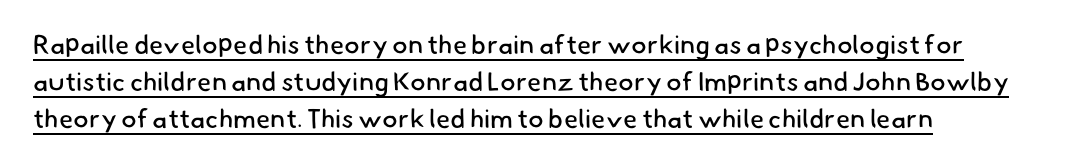
Nothing heavy about these letters — not bold at all. Is there much room between lines? A standard amount, neither cramped nor airy. Nothing unusual about the tracking: characters are spaced as the font intends. Beneath each row of characters lies a ruled line.
